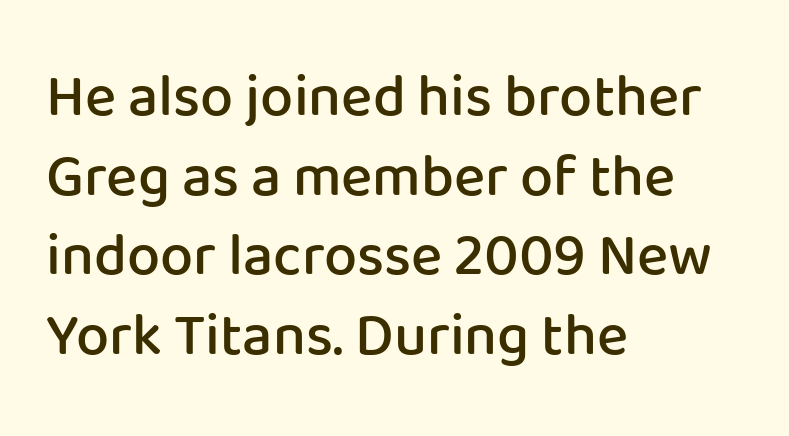
{"serif": "no", "italic": "no", "bold": "semi", "weight": "semibold", "width": "normal", "stroke_contrast": "low", "x_height": "medium", "monospaced": "no", "underline": "no", "align": "left", "line_spacing": "normal", "line_spacing_ratio": 1.35, "letter_spacing": "normal", "letter_spacing_em": 0.0, "glyph_px": 59}
